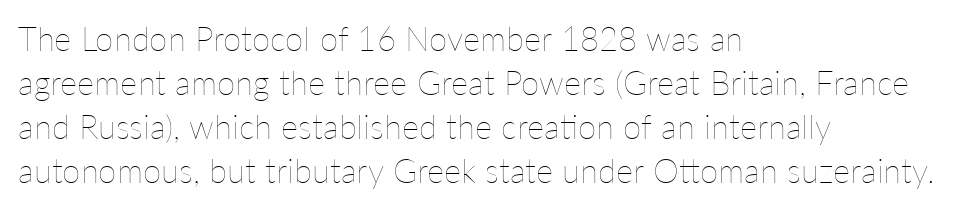
The image shows 33 px thin type, upright; set left-aligned, normal line spacing (1.33x), normal letter spacing, not underlined; low stroke contrast and a medium x-height.
